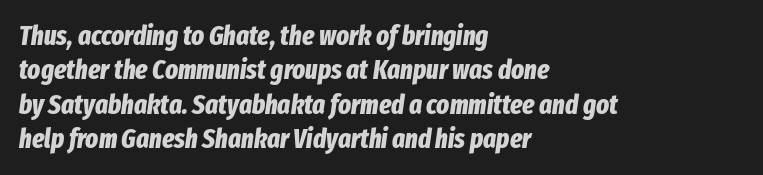
Q: Is the text bold? A: Yes.
Q: Is the text italic (slanted)? A: Yes, it leans right by about 8 degrees.
Q: Is the text underlined? A: No.
Q: How is the paragraph aligned? A: Left-aligned.
Q: Is the spacing between letters normal or unusually wide? A: Normal.
Q: Is the spacing between lines tight, normal or loose? A: Normal.
